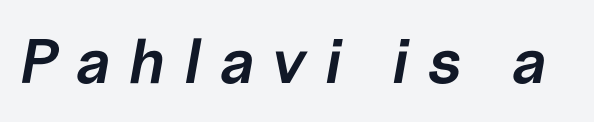
The letters are semibold — heavier than regular but short of a full bold. Display-style spreading of the glyphs; the letterfit is very open. Glance below the letters and you will spot only blank space. Looks like regular typesetting: each glyph gets only the width it needs. Observe the lean: these are italic letterforms.
